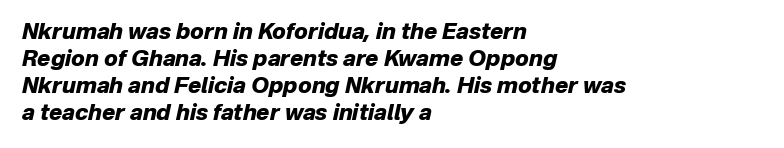
The image shows 22 px bold type, italic (leaning right); set left-aligned, line spacing 1.22x, normal letter spacing, not underlined.
